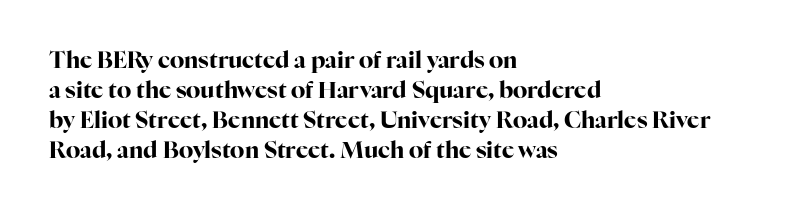
Q: Is the text bold? A: Yes.
Q: Is the text italic (slanted)? A: No, it is upright.
Q: Is the text underlined? A: No.
Q: How is the paragraph aligned? A: Left-aligned.
Q: Is the spacing between letters normal or unusually wide? A: Normal.
Q: Is the spacing between lines tight, normal or loose? A: Normal.
